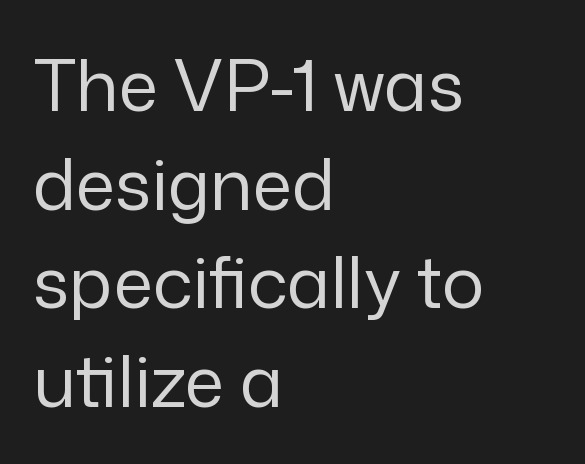
The image shows 71 px regular-weight sans-serif type, upright; set left-aligned, normal line spacing (1.39x), normal letter spacing, not underlined; low stroke contrast and a medium x-height.
